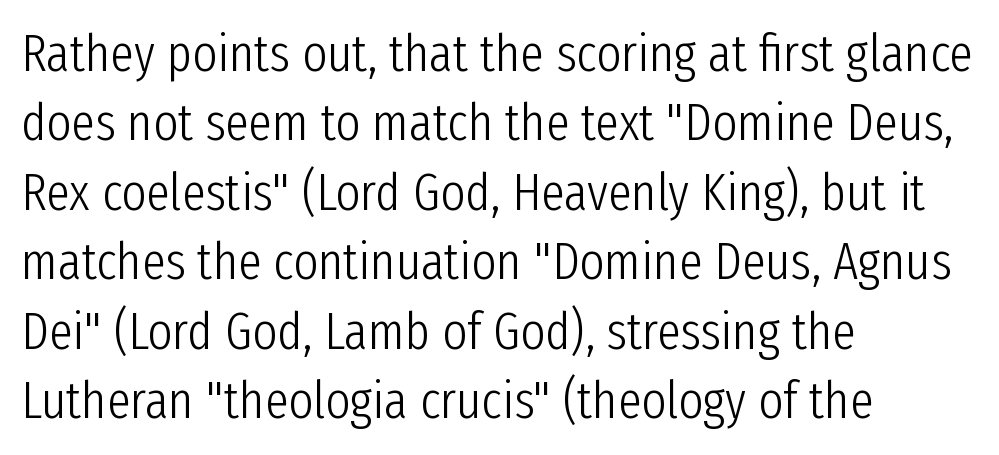
Tracking value appears to be zero — textbook default spacing. These glyphs show unthickened strokes, regular width or finer. Leftover space on each line is placed entirely after the last word. What kind of face is this? One without serifs — a sans. Evenly set lines give the paragraph a standard silhouette. The passage shown is not underscored anywhere.
